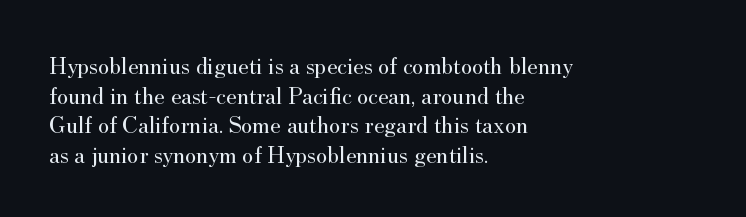
{"italic": "no", "bold": "no", "underline": "no", "align": "left", "line_spacing_ratio": 1.23, "letter_spacing": "normal", "letter_spacing_em": 0.0, "glyph_px": 24}
